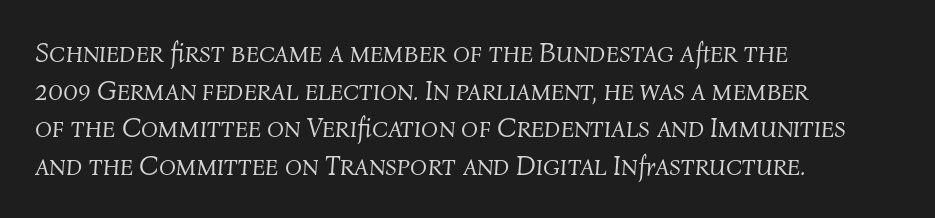
{"italic": "yes", "lean": "right", "slant_degrees": 4, "bold": "no", "weight": "light", "width": "normal", "stroke_contrast": "medium", "x_height": "medium", "monospaced": "no", "underline": "no", "align": "left", "line_spacing": "normal", "line_spacing_ratio": 1.34, "letter_spacing": "normal", "letter_spacing_em": 0.0, "glyph_px": 28}
